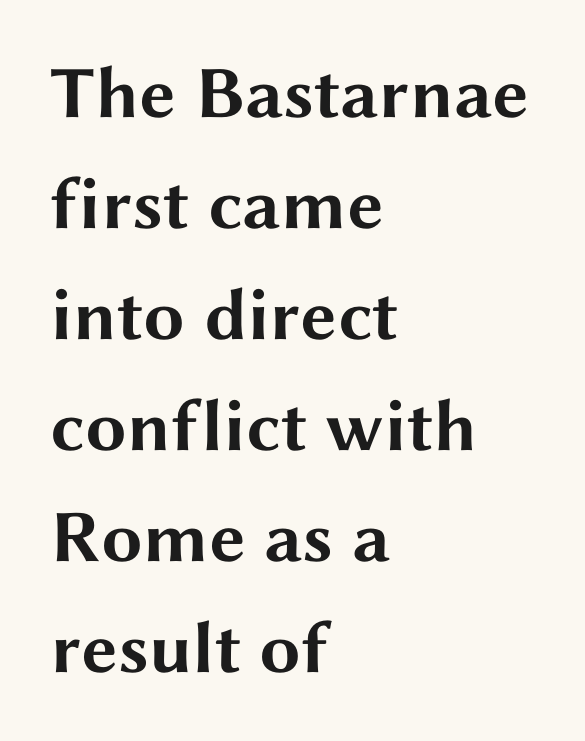
The image shows 74 px bold, wide sans-serif type, upright; set left-aligned, normal line spacing (1.5x), normal letter spacing, not underlined; medium stroke contrast and a medium x-height.
